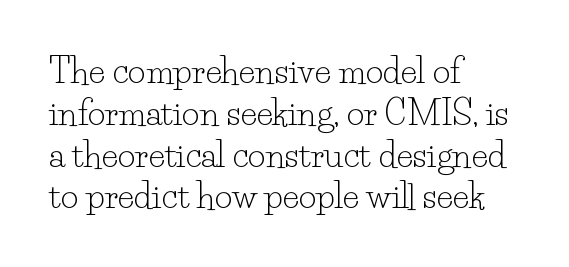
The image shows 34 px light serif type, upright; set left-aligned, line spacing 1.23x, normal letter spacing, not underlined; low stroke contrast and a small x-height.
